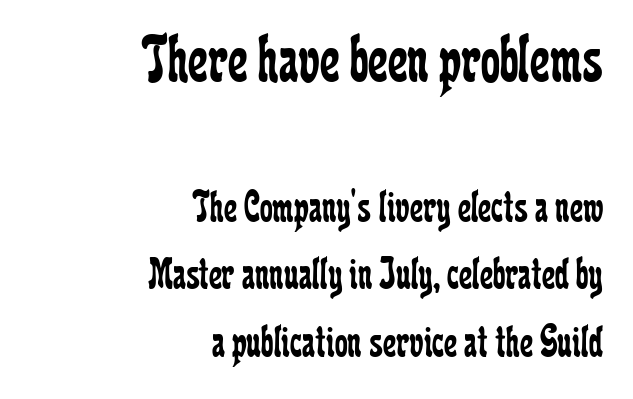
Q: Is the text bold? A: No.
Q: Is the text italic (slanted)? A: No, it is upright.
Q: Is the typeface a serif or a sans-serif typeface? A: Serif.
Q: Is the text underlined? A: No.
Q: How is the paragraph aligned? A: Right-aligned.
Q: Is the spacing between letters normal or unusually wide? A: Normal.
Q: Is the spacing between lines tight, normal or loose? A: Normal.
Q: Which block of text is set in a larger size, the first (top) or the second (bottom)? A: The first (top) one.
Q: Width (condensed, normal, or wide)? A: Condensed.
Q: Stroke contrast? A: Low.
Q: x-height? A: Medium.
Q: Monospaced? A: No.
